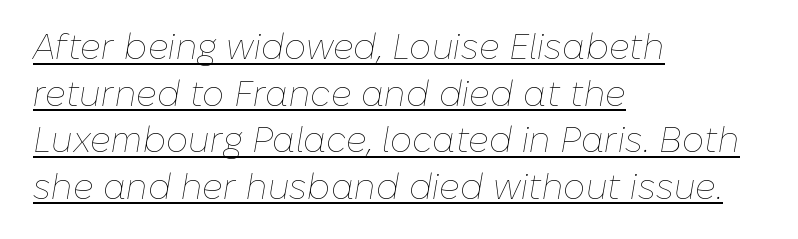
Every row of glyphs begins at an identical x-position on the left. The font is comparable to plain body text, perhaps lighter. Varying glyph widths throughout — classic text-font behaviour. A typographer would call this underscored text. Each new line begins a customary step beneath the previous one. What stands out about the letter spacing? Nothing — it is the standard amount.
